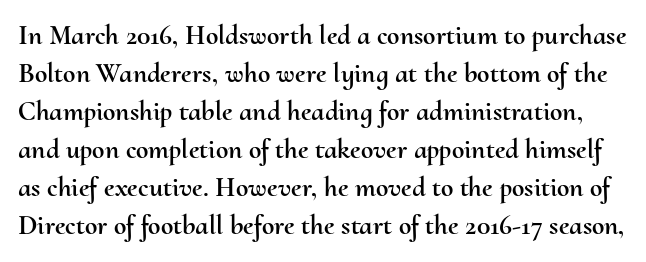
The image shows 28 px text type, upright; set normal line spacing (1.36x), normal letter spacing, not underlined; medium stroke contrast and a small x-height.
